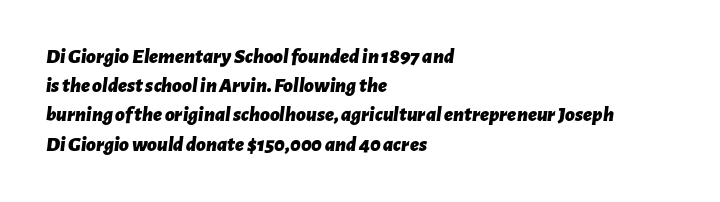
{"italic": "yes", "lean": "right", "slant_degrees": 7, "bold": "yes", "underline": "no", "align": "left", "line_spacing": "normal", "line_spacing_ratio": 1.39, "letter_spacing": "normal", "letter_spacing_em": 0.0, "glyph_px": 21}
